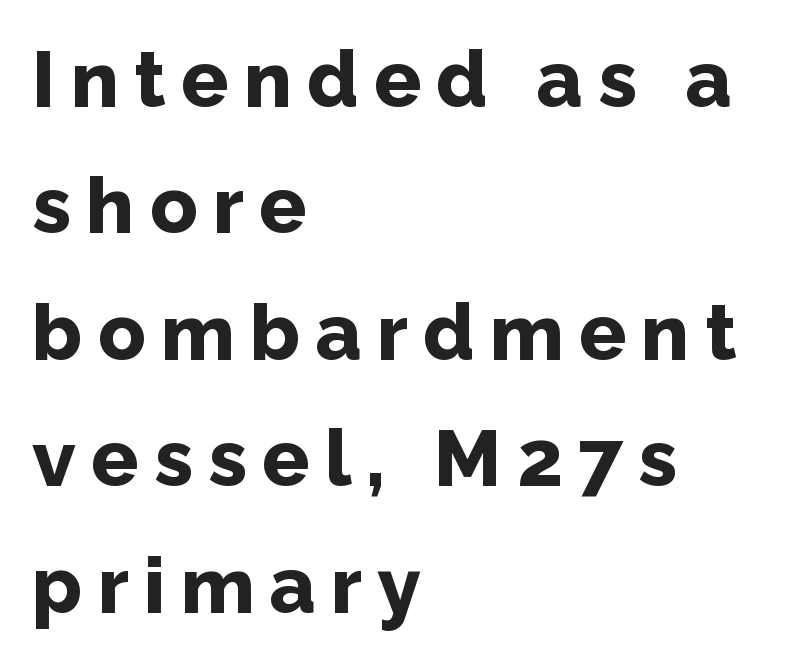
I'd call this a sans setting — the letters go barefoot. These words are printed bold, with thick strokes throughout. Each letter keeps its own natural width here, so spacing adapts to shape. Letters rest on an invisible, unmarked baseline. A roman cut, with each character standing at attention.
